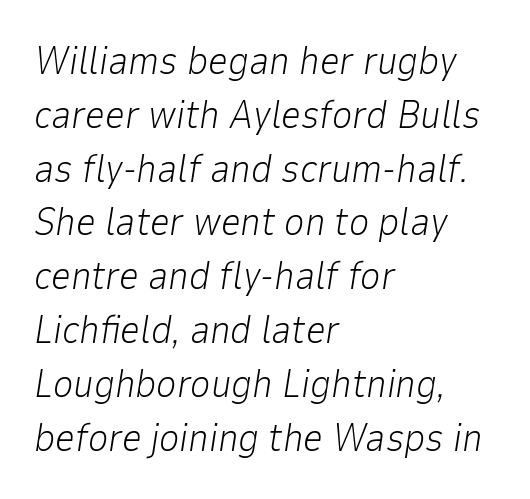
Q: Is the text bold? A: No.
Q: Is the text italic (slanted)? A: Yes, it leans right by about 9 degrees.
Q: Is the text underlined? A: No.
Q: How is the paragraph aligned? A: Left-aligned.
Q: Is the spacing between letters normal or unusually wide? A: Normal.
Q: Is the spacing between lines tight, normal or loose? A: Normal.
Q: Width (condensed, normal, or wide)? A: Normal.
Q: Stroke contrast? A: Low.
Q: x-height? A: Medium.
Q: Monospaced? A: No.
